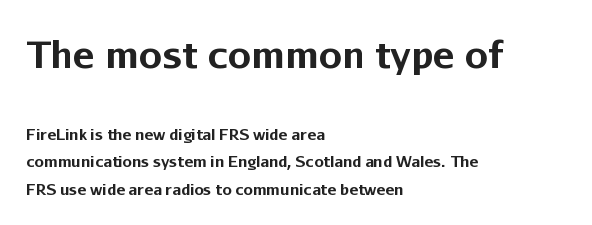
Q: Is the text bold? A: Yes.
Q: Is the text italic (slanted)? A: No, it is upright.
Q: Is the typeface a serif or a sans-serif typeface? A: Sans-serif.
Q: Is the text underlined? A: No.
Q: How is the paragraph aligned? A: Left-aligned.
Q: Is the spacing between letters normal or unusually wide? A: Normal.
Q: Which block of text is set in a larger size, the first (top) or the second (bottom)? A: The first (top) one.
Q: Width (condensed, normal, or wide)? A: Normal.
Q: Stroke contrast? A: Low.
Q: x-height? A: Medium.
Q: Monospaced? A: No.
